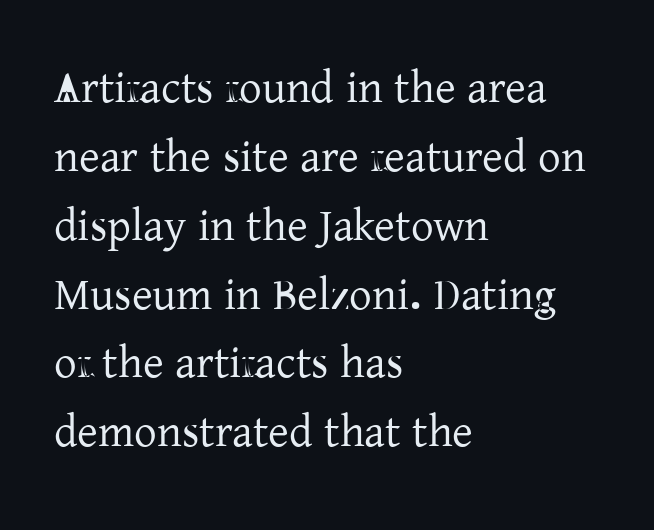
A typesetter would call this proportional, since set widths differ per character. Every row of glyphs begins at an identical x-position on the left. A bare baseline throughout the passage. Leading: standard. Notice how the stems are strictly vertical — no italics here.
